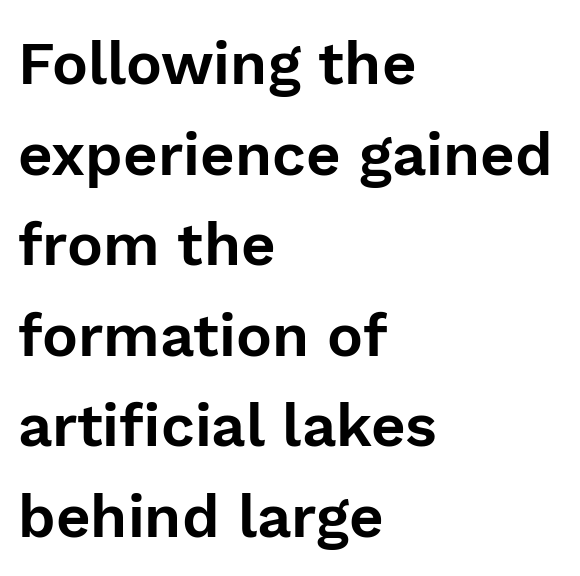
The image shows 60 px sans-serif type, upright; set left-aligned, normal line spacing (1.51x), normal letter spacing, not underlined; low stroke contrast and a medium x-height.
